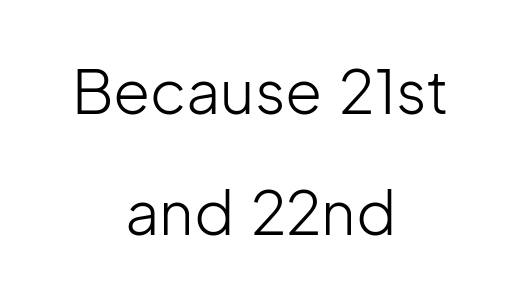
Q: Is the text bold? A: No.
Q: Is the text italic (slanted)? A: No, it is upright.
Q: Is the typeface a serif or a sans-serif typeface? A: Sans-serif.
Q: Is the text underlined? A: No.
Q: How is the paragraph aligned? A: Centered.
Q: Is the spacing between letters normal or unusually wide? A: Normal.
Q: Is the spacing between lines tight, normal or loose? A: Loose.
Q: Width (condensed, normal, or wide)? A: Normal.
Q: Stroke contrast? A: Low.
Q: x-height? A: Medium.
Q: Monospaced? A: No.
